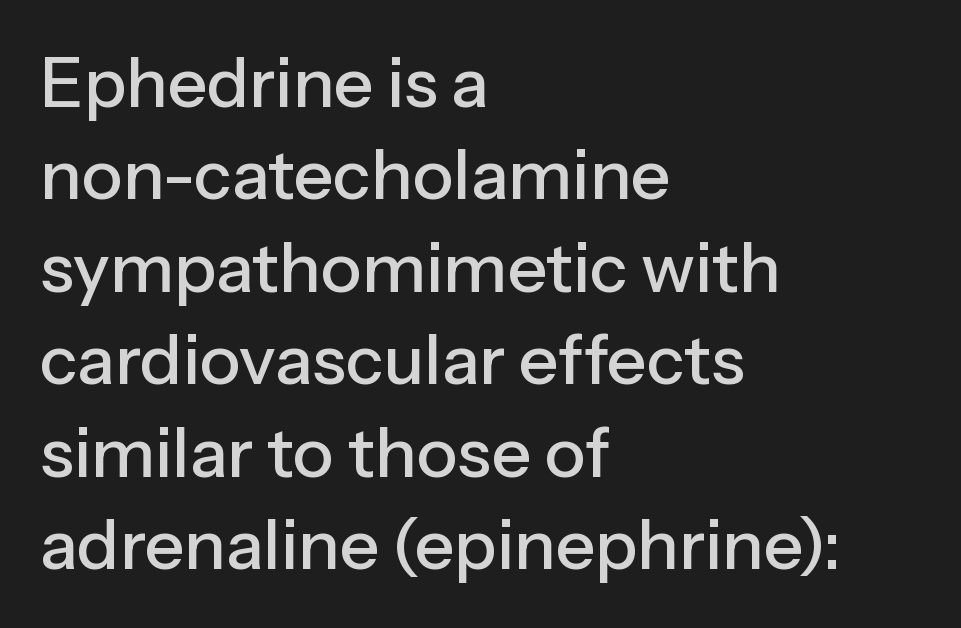
{"serif": "no", "italic": "no", "width": "normal", "stroke_contrast": "low", "x_height": "medium", "monospaced": "no", "underline": "no", "align": "left", "line_spacing": "normal", "line_spacing_ratio": 1.34, "letter_spacing": "normal", "letter_spacing_em": 0.0, "glyph_px": 69}
